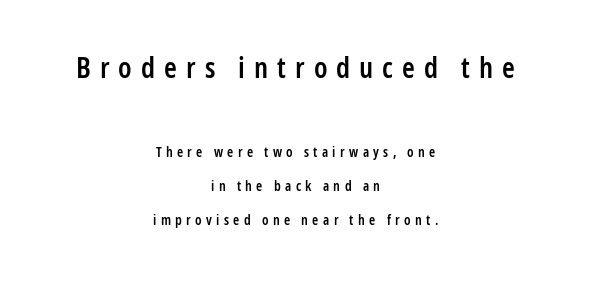
The image shows 29 px semibold, condensed sans-serif type, upright; set centered, loose line spacing (2.41x), unusually wide letter spacing (+0.31 em), not underlined; the first (top) block is 2.07x larger; low stroke contrast and a medium x-height.
